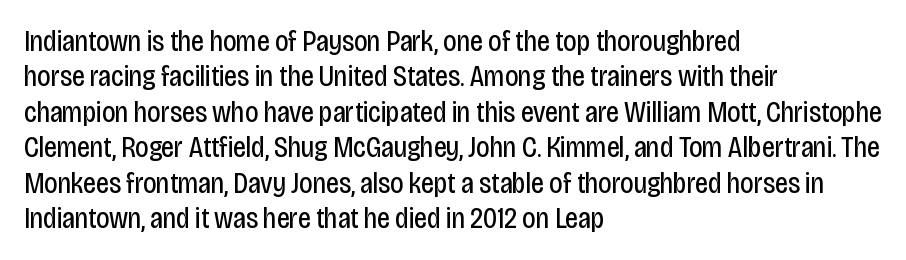
Q: Is the text bold? A: No.
Q: Is the text italic (slanted)? A: No, it is upright.
Q: Is the typeface a serif or a sans-serif typeface? A: Sans-serif.
Q: Is the text underlined? A: No.
Q: How is the paragraph aligned? A: Left-aligned.
Q: Is the spacing between letters normal or unusually wide? A: Normal.
Q: Width (condensed, normal, or wide)? A: Condensed.
Q: Stroke contrast? A: Low.
Q: x-height? A: Large.
Q: Monospaced? A: No.
